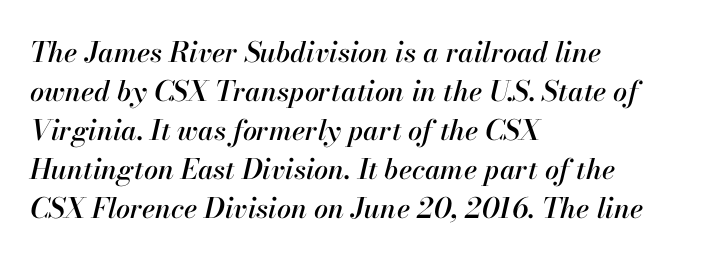
You could not count columns in this text — the font is proportionally spaced. Does the lettering tilt? It does — this is italic. The passage shown has conventional tracking throughout. Unmarked baselines from the first word to the last. Layout note: lines flush left. Baseline-to-baseline distance is the conventional proportion of letter height.
